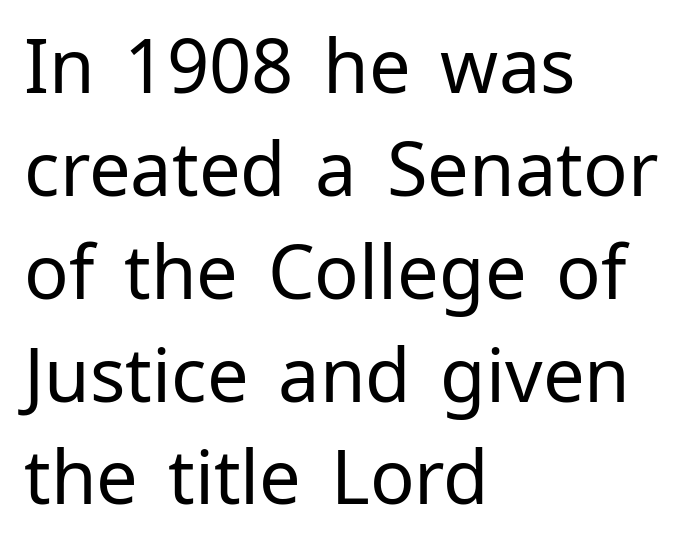
Short note: letters normally spaced. A typesetter would call this proportional, since set widths differ per character. The characters display no serif detailing; their extremities are plain. Whoever set this chose a conventional vertical rhythm.
